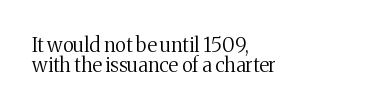
Ink coverage per letter is moderate at most. In terms of letterspacing, this is plain default setting. Teacher's note: observe the even left margin — that is flush-left alignment. The area under the type is left untouched. Horizontal bands of white between lines are thin slivers.
